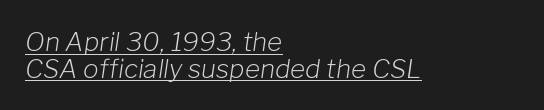
{"italic": "yes", "lean": "right", "slant_degrees": 8, "bold": "no", "underline": "yes", "align": "left", "line_spacing": "tight", "line_spacing_ratio": 1.03, "letter_spacing": "normal", "letter_spacing_em": 0.0, "glyph_px": 26}
